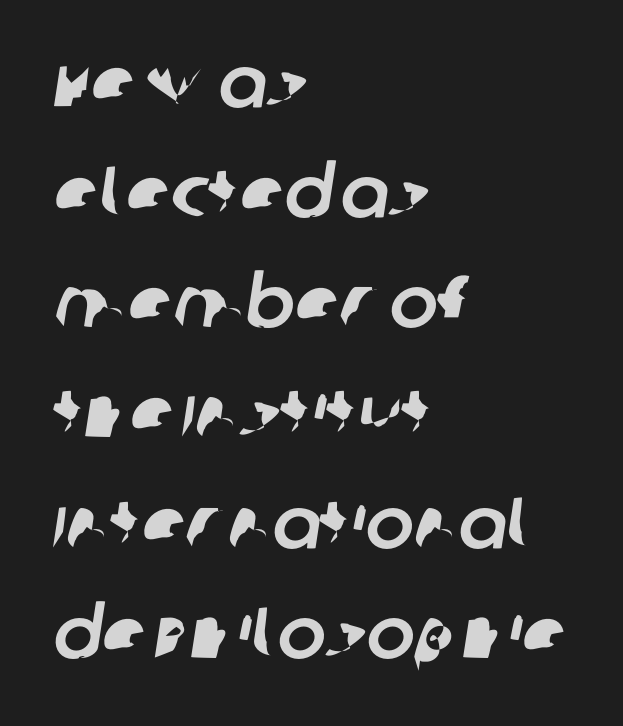
Q: Is the typeface a serif or a sans-serif typeface? A: Sans-serif.
Q: Is the text underlined? A: No.
Q: How is the paragraph aligned? A: Left-aligned.
Q: Is the spacing between letters normal or unusually wide? A: Normal.
Q: Is the spacing between lines tight, normal or loose? A: Normal.
Q: Width (condensed, normal, or wide)? A: Normal.
Q: Stroke contrast? A: Low.
Q: x-height? A: Large.
Q: Monospaced? A: No.
